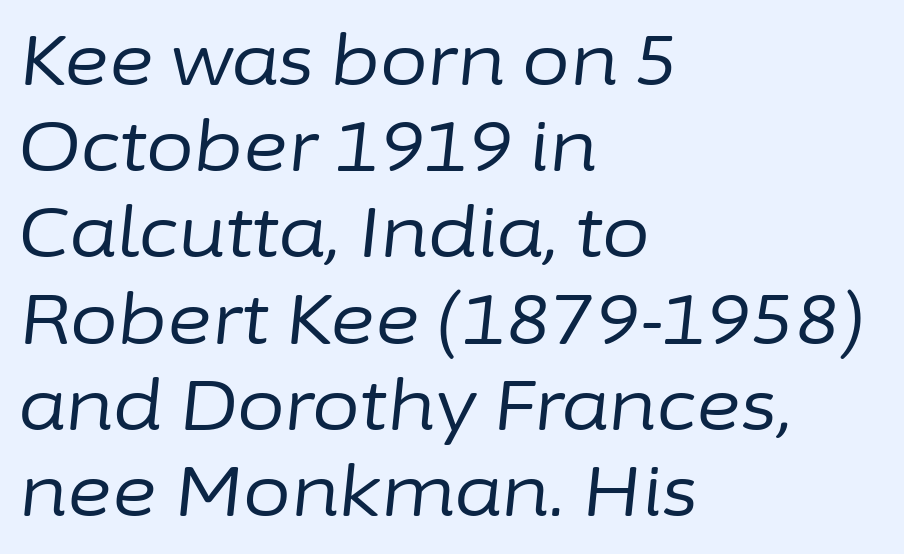
{"italic": "yes", "lean": "right", "slant_degrees": 6, "bold": "no", "weight": "regular", "width": "normal", "stroke_contrast": "low", "x_height": "medium", "monospaced": "no", "underline": "no", "align": "left", "line_spacing": "normal", "line_spacing_ratio": 1.25, "letter_spacing": "normal", "letter_spacing_em": 0.0, "glyph_px": 69}
